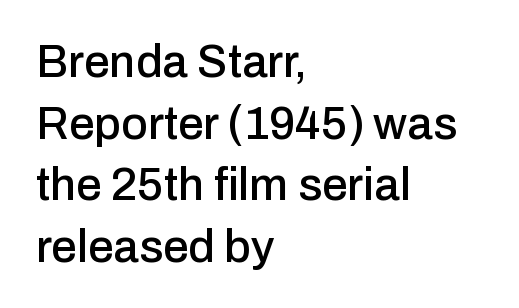
The image shows 46 px sans-serif type, upright; set left-aligned, normal line spacing (1.34x), normal letter spacing, not underlined; low stroke contrast and a medium x-height.
